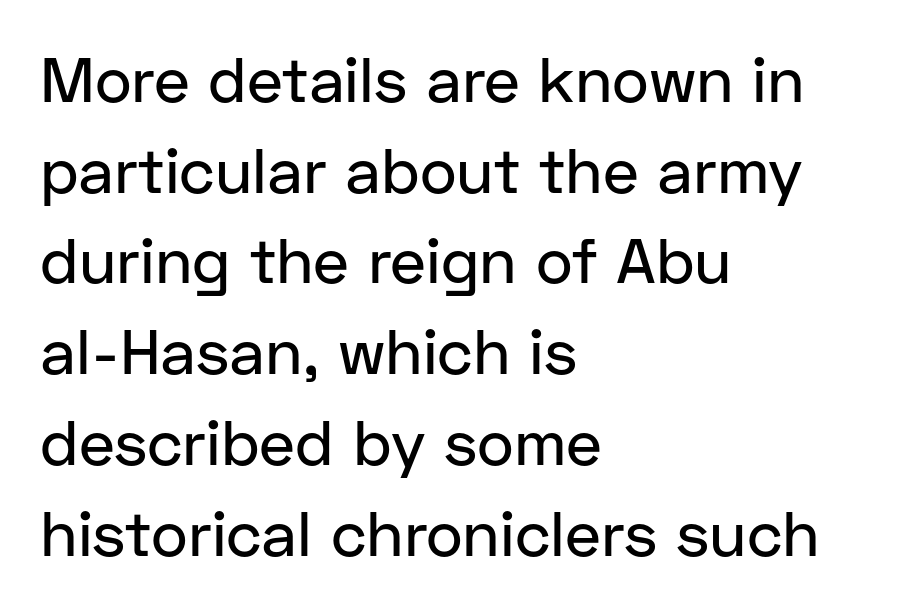
{"serif": "no", "italic": "no", "width": "normal", "stroke_contrast": "low", "x_height": "medium", "monospaced": "no", "underline": "no", "align": "left", "line_spacing": "normal", "line_spacing_ratio": 1.44, "letter_spacing": "normal", "letter_spacing_em": 0.0, "glyph_px": 63}
